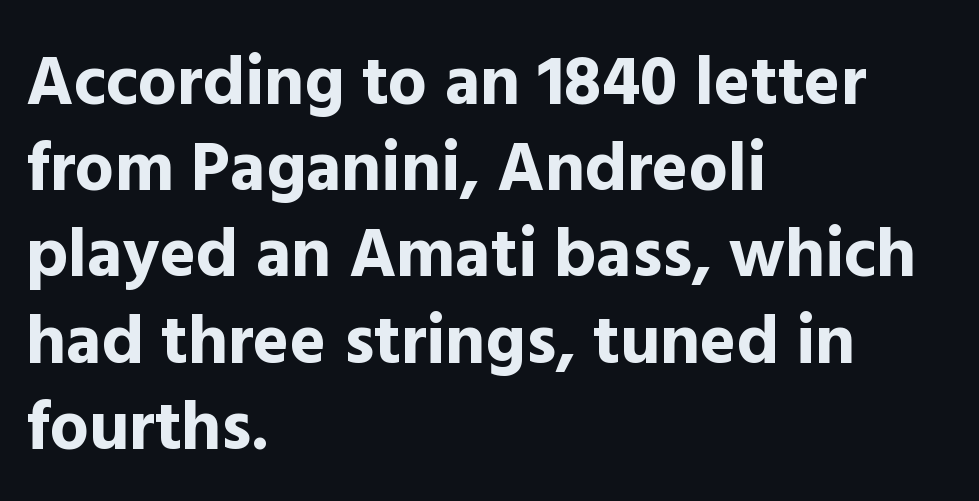
The image shows 69 px bold sans-serif type, upright; set left-aligned, normal line spacing (1.25x), normal letter spacing, not underlined; a medium x-height.
